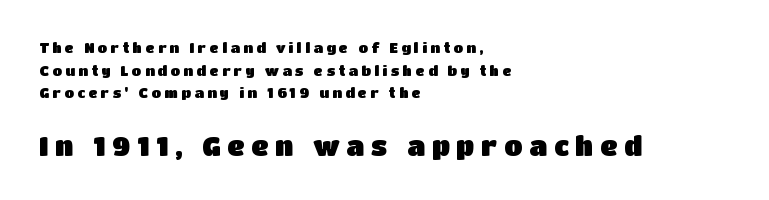
The image shows 27 px text type, upright; set left-aligned, normal line spacing (1.62x), unusually wide letter spacing (+0.25 em), not underlined; the second (bottom) block is 1.93x larger.
